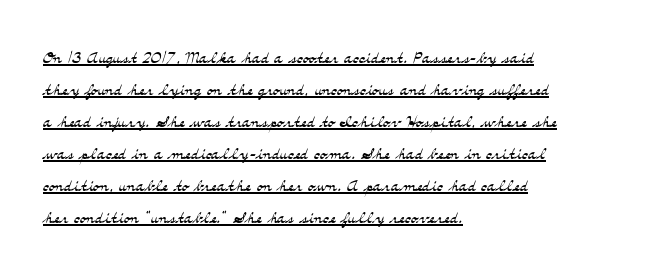
Q: Is the text bold? A: No.
Q: Is the text italic (slanted)? A: Yes.
Q: Is the text underlined? A: Yes.
Q: How is the paragraph aligned? A: Left-aligned.
Q: Is the spacing between letters normal or unusually wide? A: Normal.
Q: Is the spacing between lines tight, normal or loose? A: Normal.
